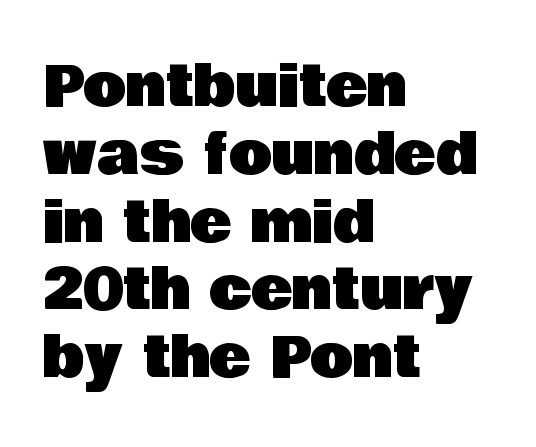
Q: Is the text italic (slanted)? A: No, it is upright.
Q: Is the typeface a serif or a sans-serif typeface? A: Sans-serif.
Q: Is the text underlined? A: No.
Q: How is the paragraph aligned? A: Left-aligned.
Q: Is the spacing between letters normal or unusually wide? A: Normal.
Q: Width (condensed, normal, or wide)? A: Normal.
Q: Stroke contrast? A: Low.
Q: x-height? A: Large.
Q: Monospaced? A: No.
